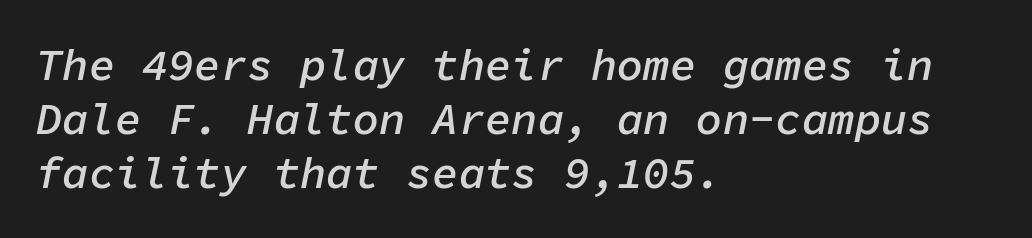
{"italic": "yes", "lean": "right", "slant_degrees": 11, "bold": "semi", "weight": "semibold", "width": "normal", "stroke_contrast": "low", "x_height": "medium", "monospaced": "yes", "underline": "no", "align": "left", "line_spacing_ratio": 1.23, "letter_spacing": "normal", "letter_spacing_em": 0.0, "glyph_px": 44}
